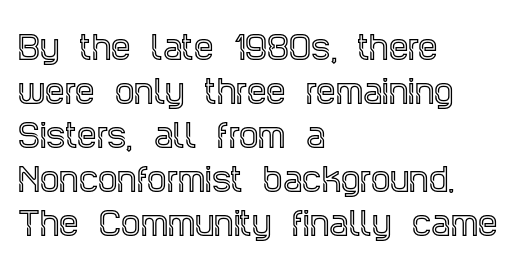
Q: Is the text italic (slanted)? A: No, it is upright.
Q: Is the typeface a serif or a sans-serif typeface? A: Serif.
Q: Is the text underlined? A: No.
Q: How is the paragraph aligned? A: Left-aligned.
Q: Is the spacing between letters normal or unusually wide? A: Normal.
Q: Is the spacing between lines tight, normal or loose? A: Normal.
Q: Width (condensed, normal, or wide)? A: Condensed.
Q: x-height? A: Large.
Q: Monospaced? A: No.
